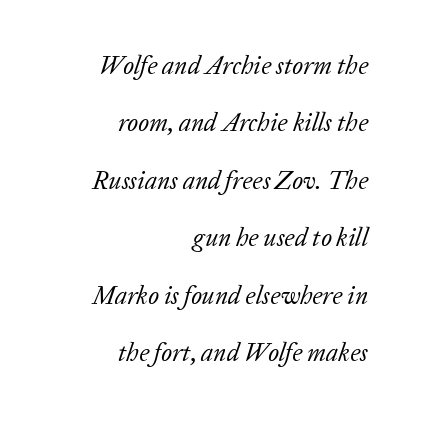
Caption: multi-line text, flush right, ragged left. The passage shown is not underscored anywhere. There is no visible air inserted between adjacent glyphs. The axis of the letterforms is tilted away from vertical.
